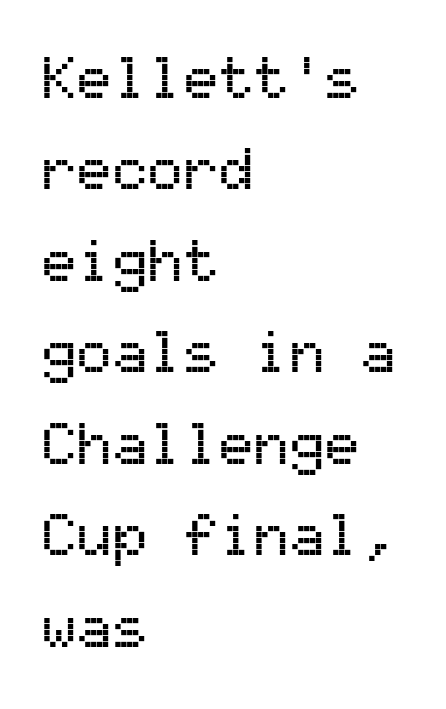
Q: Is the text italic (slanted)? A: No, it is upright.
Q: Is the typeface a serif or a sans-serif typeface? A: Sans-serif.
Q: Is the text underlined? A: No.
Q: How is the paragraph aligned? A: Left-aligned.
Q: Is the spacing between letters normal or unusually wide? A: Normal.
Q: Is the spacing between lines tight, normal or loose? A: Normal.
Q: Width (condensed, normal, or wide)? A: Normal.
Q: Stroke contrast? A: Medium.
Q: x-height? A: Medium.
Q: Monospaced? A: Yes.
